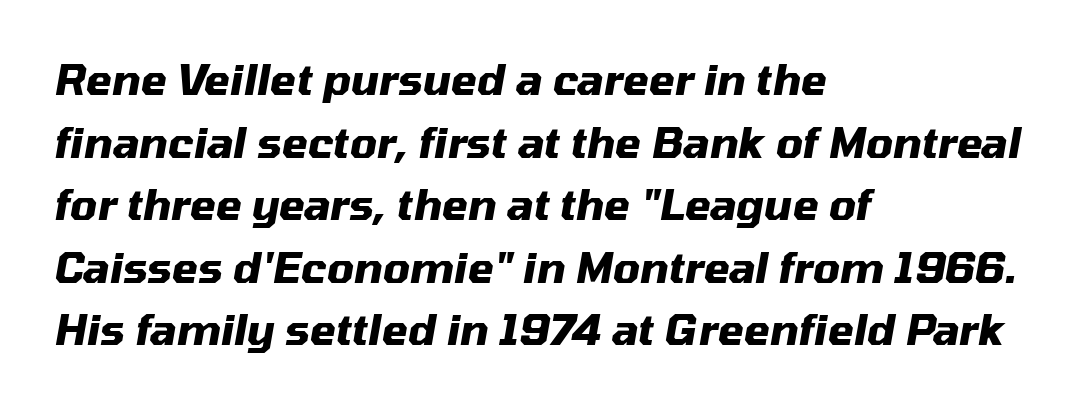
The image shows 42 px heavy type, italic (leaning right); set left-aligned, normal line spacing (1.49x), normal letter spacing, not underlined; medium stroke contrast and a medium x-height.
